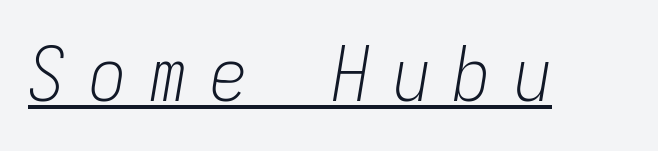
The text carries the slant typical of an italic or oblique font. Is the type heavy? It reads as light-to-regular instead. The face used here is rendered with a markedly widened letterfit. Looks like terminal output: every glyph gets an equal slot. You can see a thin bar hugging the bottom of the glyphs.
